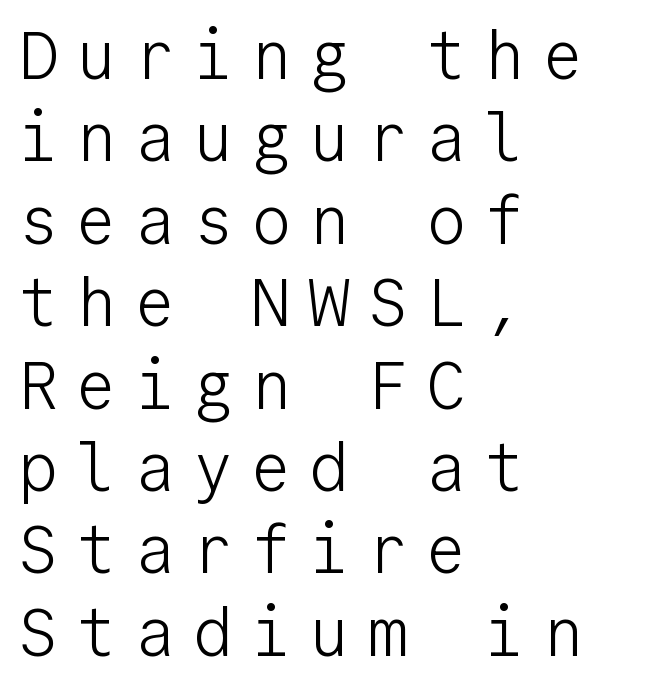
Q: Is the text bold? A: No.
Q: Is the text italic (slanted)? A: No, it is upright.
Q: Is the typeface a serif or a sans-serif typeface? A: Sans-serif.
Q: Is the text underlined? A: No.
Q: How is the paragraph aligned? A: Left-aligned.
Q: Is the spacing between letters normal or unusually wide? A: Unusually wide.
Q: Width (condensed, normal, or wide)? A: Normal.
Q: Stroke contrast? A: Low.
Q: x-height? A: Medium.
Q: Monospaced? A: Yes.
